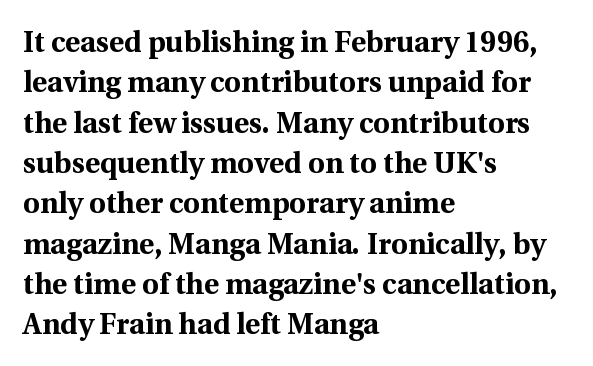
Q: Is the text bold? A: Yes.
Q: Is the text italic (slanted)? A: No, it is upright.
Q: Is the typeface a serif or a sans-serif typeface? A: Serif.
Q: Is the text underlined? A: No.
Q: How is the paragraph aligned? A: Left-aligned.
Q: Is the spacing between letters normal or unusually wide? A: Normal.
Q: Is the spacing between lines tight, normal or loose? A: Normal.
Q: Width (condensed, normal, or wide)? A: Normal.
Q: x-height? A: Medium.
Q: Monospaced? A: No.
